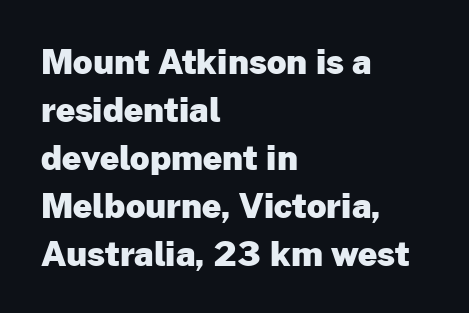
The image shows 34 px heavy sans-serif type, upright; set left-aligned, normal line spacing (1.41x), normal letter spacing, not underlined; low stroke contrast and a medium x-height.
